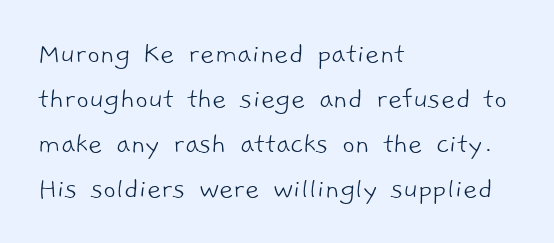
Alignment: flush left. Check the space under the baseline: it is left empty. Character widths vary here, with narrow letters taking less room than wide ones. Letters have the restrained weight of plain body copy at most. Examine the stroke ends and you'll find no serifs.
